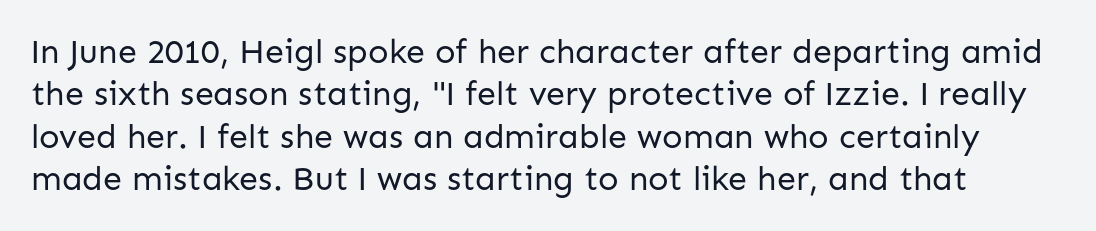
Q: Is the text bold? A: No.
Q: Is the text italic (slanted)? A: No, it is upright.
Q: Is the typeface a serif or a sans-serif typeface? A: Sans-serif.
Q: Is the text underlined? A: No.
Q: Is the spacing between letters normal or unusually wide? A: Normal.
Q: Is the spacing between lines tight, normal or loose? A: Normal.
Q: Width (condensed, normal, or wide)? A: Normal.
Q: Stroke contrast? A: Low.
Q: x-height? A: Medium.
Q: Monospaced? A: No.
